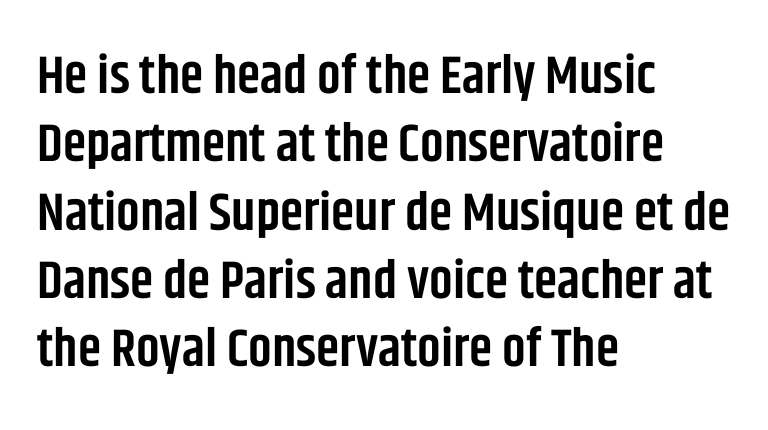
Q: Is the text bold? A: Semi-bold.
Q: Is the text italic (slanted)? A: No, it is upright.
Q: Is the typeface a serif or a sans-serif typeface? A: Sans-serif.
Q: Is the text underlined? A: No.
Q: How is the paragraph aligned? A: Left-aligned.
Q: Is the spacing between letters normal or unusually wide? A: Normal.
Q: Is the spacing between lines tight, normal or loose? A: Normal.
Q: Width (condensed, normal, or wide)? A: Condensed.
Q: Stroke contrast? A: Low.
Q: x-height? A: Large.
Q: Monospaced? A: No.
